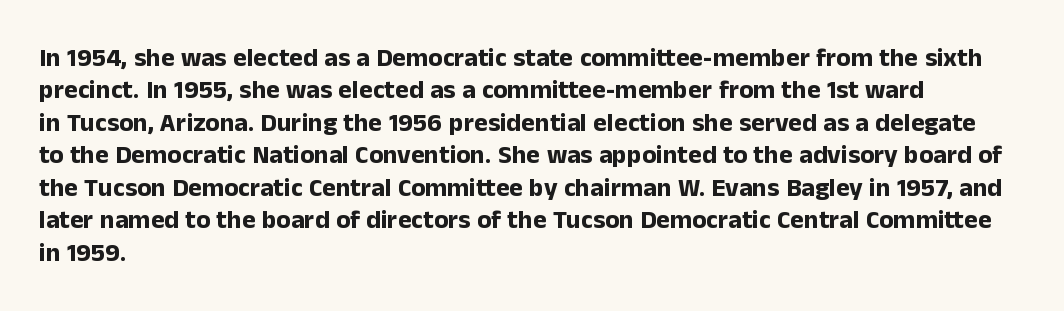
Q: Is the text bold? A: Yes.
Q: Is the text italic (slanted)? A: No, it is upright.
Q: Is the text underlined? A: No.
Q: How is the paragraph aligned? A: Left-aligned.
Q: Is the spacing between letters normal or unusually wide? A: Normal.
Q: Is the spacing between lines tight, normal or loose? A: Normal.
